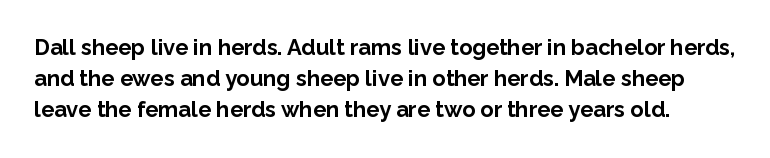
The lines sit at an ordinary, default distance from one another. The type sits square on the baseline with zero lean. Tracking here is standard; glyphs follow each other at the usual distance. The gap between lines stays unmarked. The letters are bold, with thick, heavy strokes.
